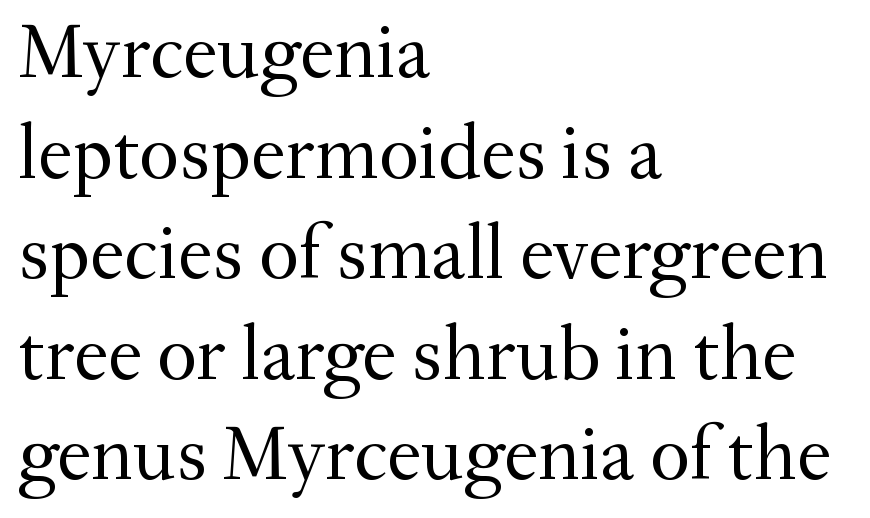
Q: Is the text bold? A: No.
Q: Is the text italic (slanted)? A: No, it is upright.
Q: Is the typeface a serif or a sans-serif typeface? A: Serif.
Q: Is the text underlined? A: No.
Q: How is the paragraph aligned? A: Left-aligned.
Q: Is the spacing between letters normal or unusually wide? A: Normal.
Q: Is the spacing between lines tight, normal or loose? A: Normal.
Q: Width (condensed, normal, or wide)? A: Normal.
Q: Stroke contrast? A: Medium.
Q: x-height? A: Small.
Q: Monospaced? A: No.
